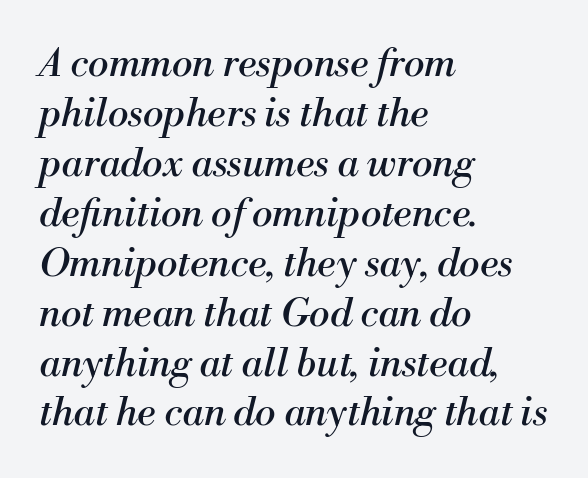
The image shows 39 px regular-weight serif type, italic (leaning right); set left-aligned, normal line spacing (1.28x), normal letter spacing, not underlined; medium stroke contrast and a small x-height.
